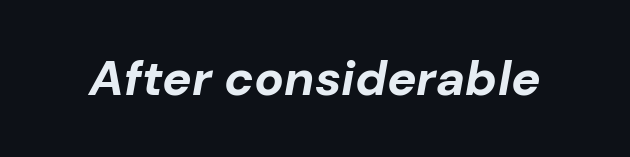
{"italic": "yes", "lean": "right", "slant_degrees": 10, "bold": "yes", "weight": "bold", "width": "normal", "stroke_contrast": "low", "x_height": "medium", "monospaced": "no", "underline": "no", "letter_spacing": "normal", "letter_spacing_em": 0.0, "glyph_px": 49}
